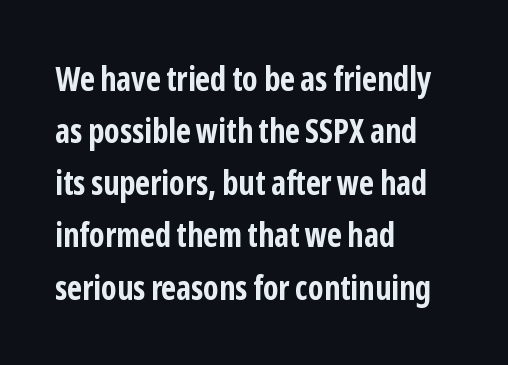
Bare-footed words on every line. Letterform terminals end flat and unadorned throughout the passage. The vertical gap from one line to the next is medium. The paragraph has a hard left edge and a soft right edge.
